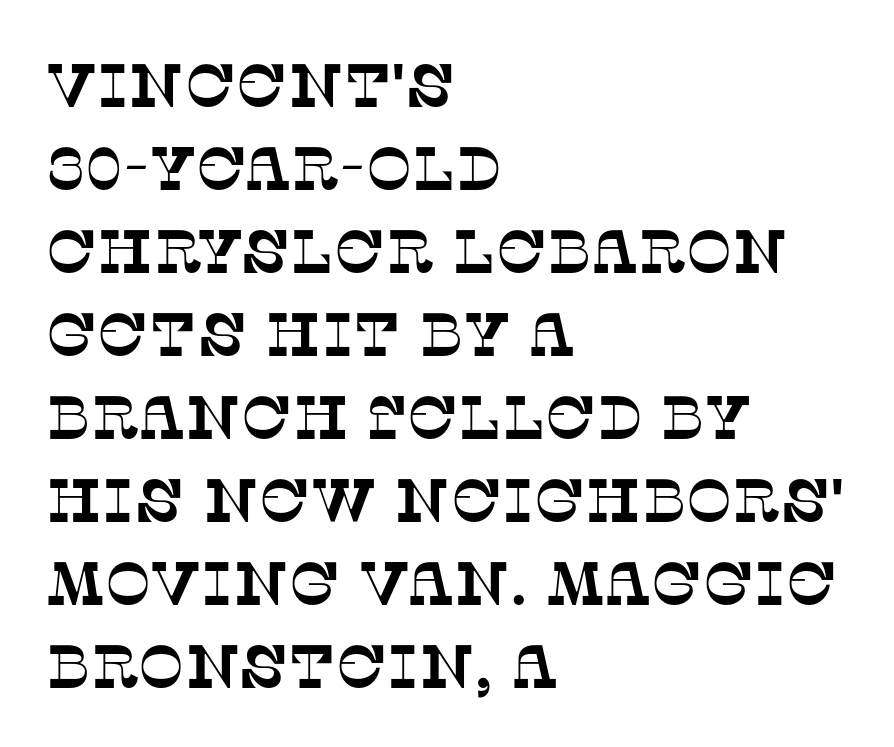
{"serif": "yes", "width": "normal", "stroke_contrast": "low", "x_height": "large", "monospaced": "no", "underline": "no", "align": "left", "line_spacing": "normal", "line_spacing_ratio": 1.36, "letter_spacing": "normal", "letter_spacing_em": 0.0, "glyph_px": 61}
